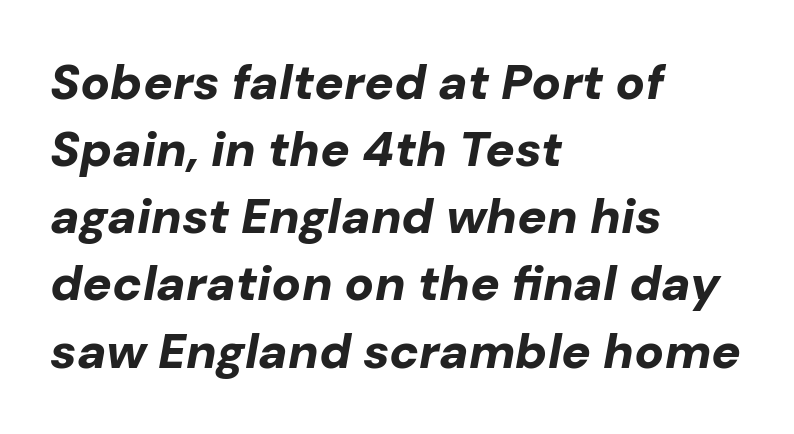
{"italic": "yes", "lean": "right", "slant_degrees": 10, "bold": "yes", "weight": "bold", "width": "normal", "stroke_contrast": "low", "x_height": "medium", "monospaced": "no", "underline": "no", "align": "left", "line_spacing": "normal", "line_spacing_ratio": 1.37, "letter_spacing": "normal", "letter_spacing_em": 0.0, "glyph_px": 49}
